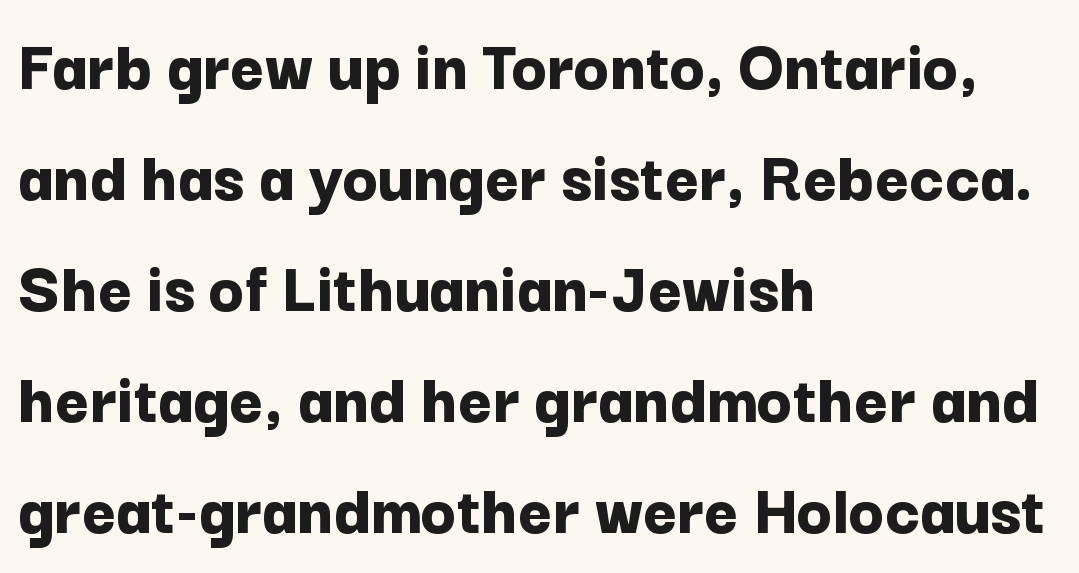
The image shows 73 px bold sans-serif type, upright; set left-aligned, normal line spacing (1.52x), normal letter spacing, not underlined; low stroke contrast and a medium x-height.
